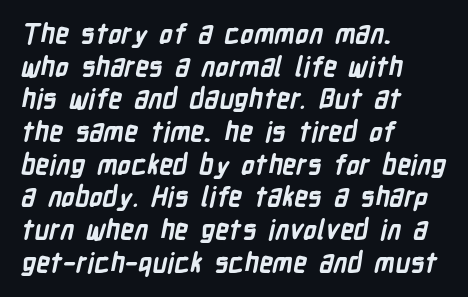
{"bold": "yes", "underline": "no", "align": "left", "line_spacing_ratio": 1.21, "letter_spacing": "normal", "letter_spacing_em": 0.0, "glyph_px": 27}
